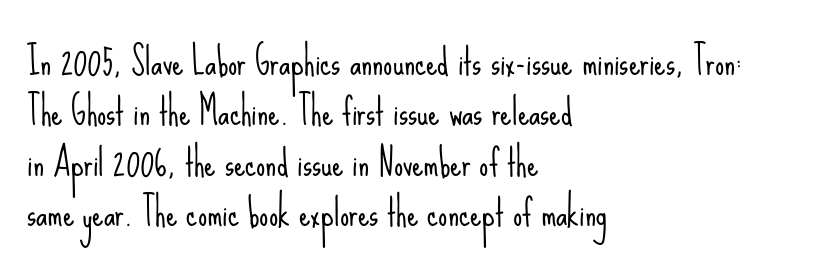
{"serif": "no", "italic": "no", "bold": "no", "weight": "light", "width": "condensed", "stroke_contrast": "low", "x_height": "small", "monospaced": "no", "underline": "no", "align": "left", "line_spacing": "normal", "line_spacing_ratio": 1.4, "letter_spacing": "normal", "letter_spacing_em": 0.0, "glyph_px": 36}
